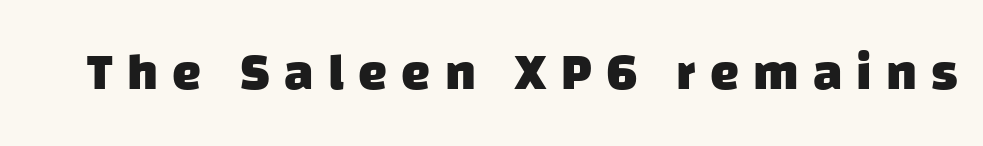
A typesetter would call this proportional, since set widths differ per character. These lines have a slow, spaced-out rhythm from letter to letter. Has an underline been added? It has not. The strokes are fattened all the way to bold. Check where the strokes stop: nothing finishes them off — pure sans.
